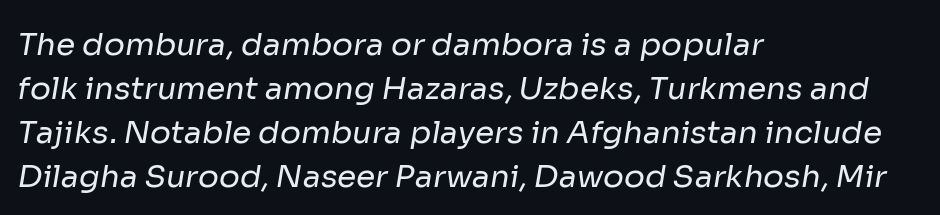
Q: Is the text bold? A: No.
Q: Is the typeface a serif or a sans-serif typeface? A: Sans-serif.
Q: Is the text underlined? A: No.
Q: How is the paragraph aligned? A: Left-aligned.
Q: Is the spacing between letters normal or unusually wide? A: Normal.
Q: Is the spacing between lines tight, normal or loose? A: Normal.
Q: Width (condensed, normal, or wide)? A: Normal.
Q: Stroke contrast? A: Low.
Q: x-height? A: Medium.
Q: Monospaced? A: No.
